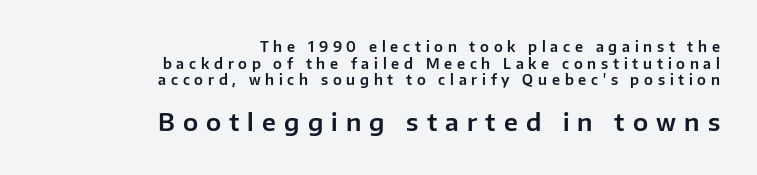
{"italic": "no", "underline": "no", "align": "right", "line_spacing_ratio": 1.19, "letter_spacing": "wide", "letter_spacing_em": 0.34, "larger_block": "second", "size_ratio": 1.71, "glyph_px": 24}
